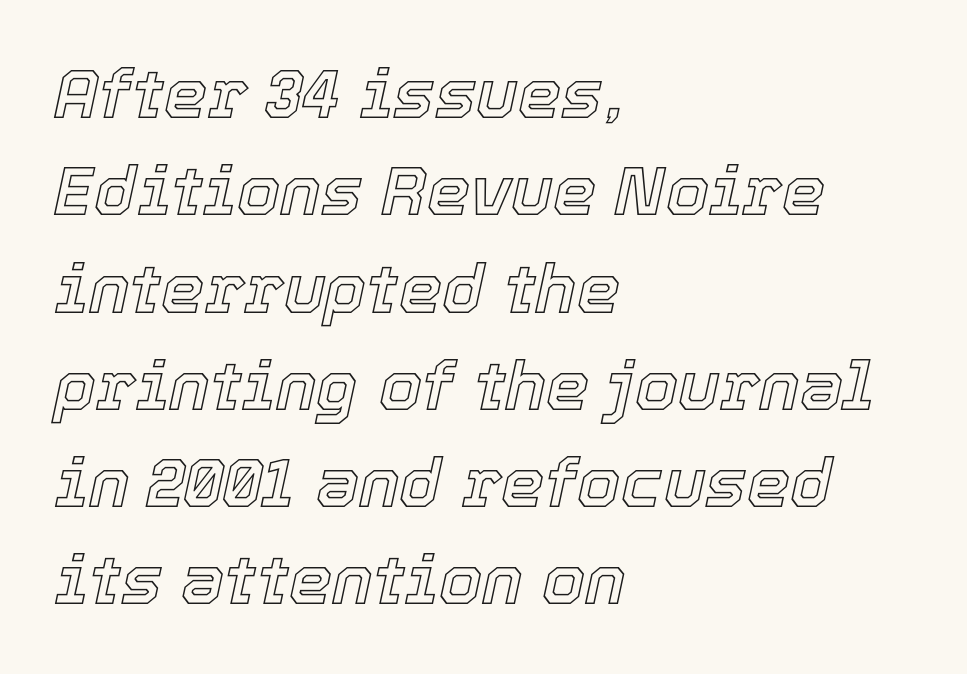
The setting favours the left margin, as ordinary paragraphs usually do. There's an unmistakable incline to the writing here. Letter spacing: default. Here the designer chose a conventional face with non-uniform glyph widths. The space between consecutive lines is moderate.
